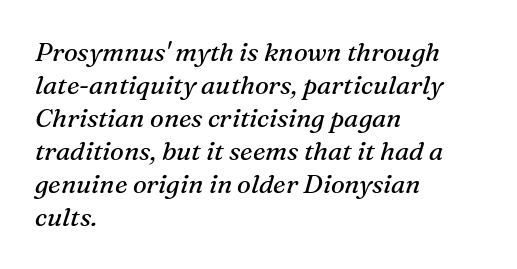
The typesetting does not lean heavy: it is not bold. Posture: slanted. The lines sit at an ordinary, default distance from one another. The paragraph shown leans on its left margin. Only glyphs here, with clear space below each row. Is the letter spacing exaggerated? No — it looks like the ordinary default.
